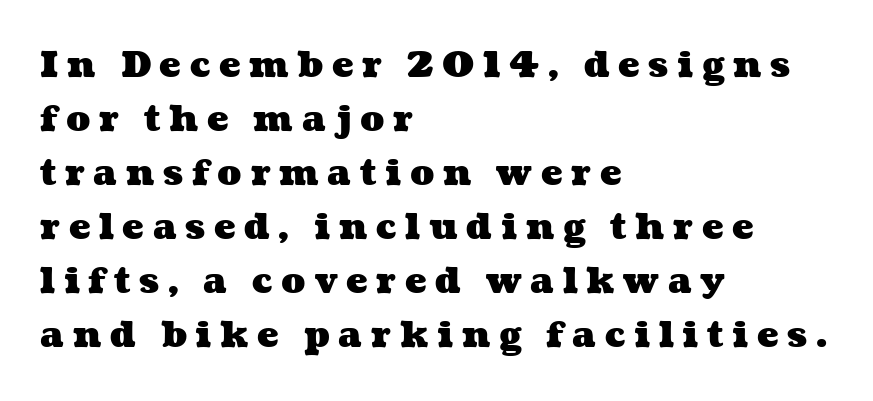
{"bold": "yes", "weight": "heavy", "width": "wide", "stroke_contrast": "medium", "x_height": "medium", "monospaced": "no", "underline": "no", "align": "left", "line_spacing": "normal", "line_spacing_ratio": 1.5, "letter_spacing": "wide", "letter_spacing_em": 0.24, "glyph_px": 36}
